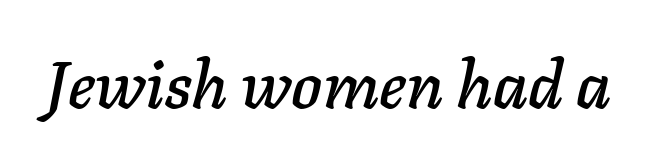
The image shows 66 px text type, italic (leaning right); set normal letter spacing, not underlined; low stroke contrast and a medium x-height.
